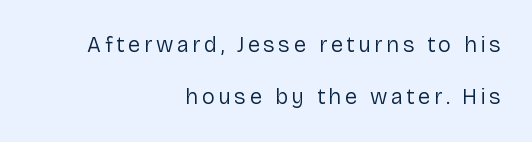
Unmarked baselines from the first word to the last. No letter is thick-stroked: the sample isn't bold. The passage shown stacks its lines with a broad gap. Notice how the stems are strictly vertical — no italics here.
